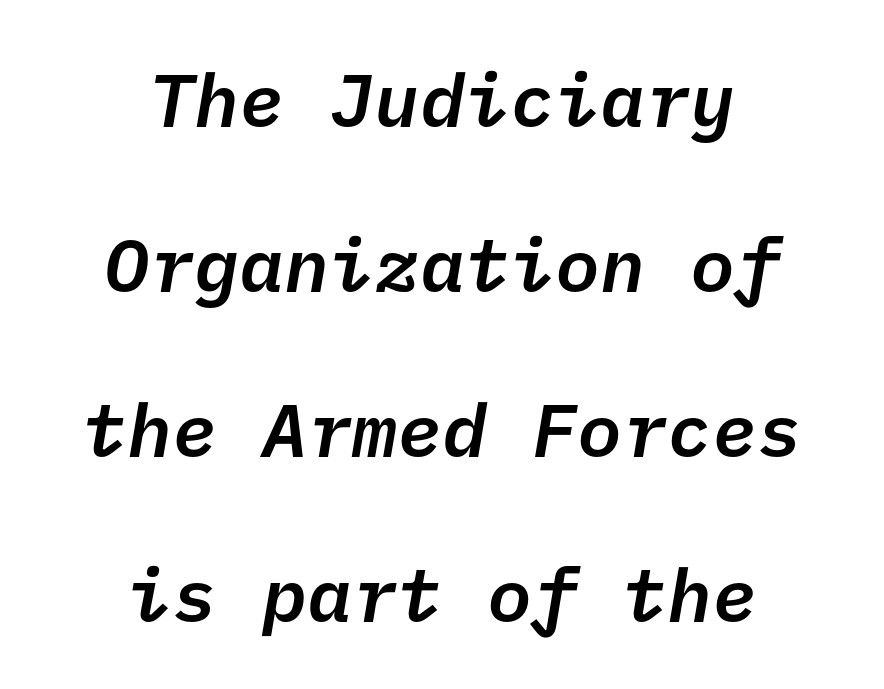
The image shows 75 px semibold sans-serif type; set centered, loose line spacing (2.2x), normal letter spacing, not underlined; low stroke contrast and a medium x-height.
